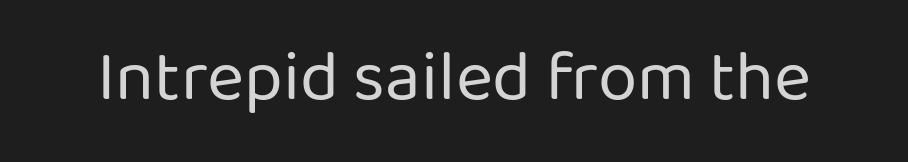
Proportional: the letters do not fall into vertical columns. The passage shown is not bold in any degree. Examine the stroke ends and you'll find no serifs. Each row of text sits above clean, open space. No extra tracking has been applied to these lines. In terms of posture, this sample is upright.
